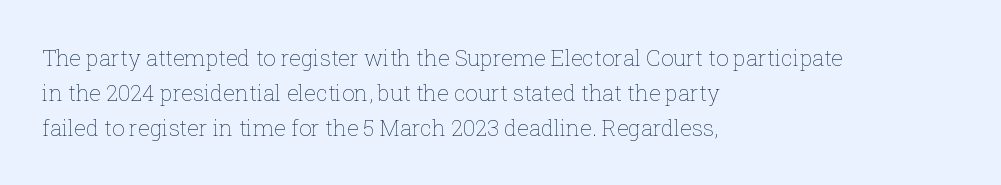
The image shows 22 px text type, upright; set left-aligned, normal line spacing (1.6x), normal letter spacing, not underlined.
